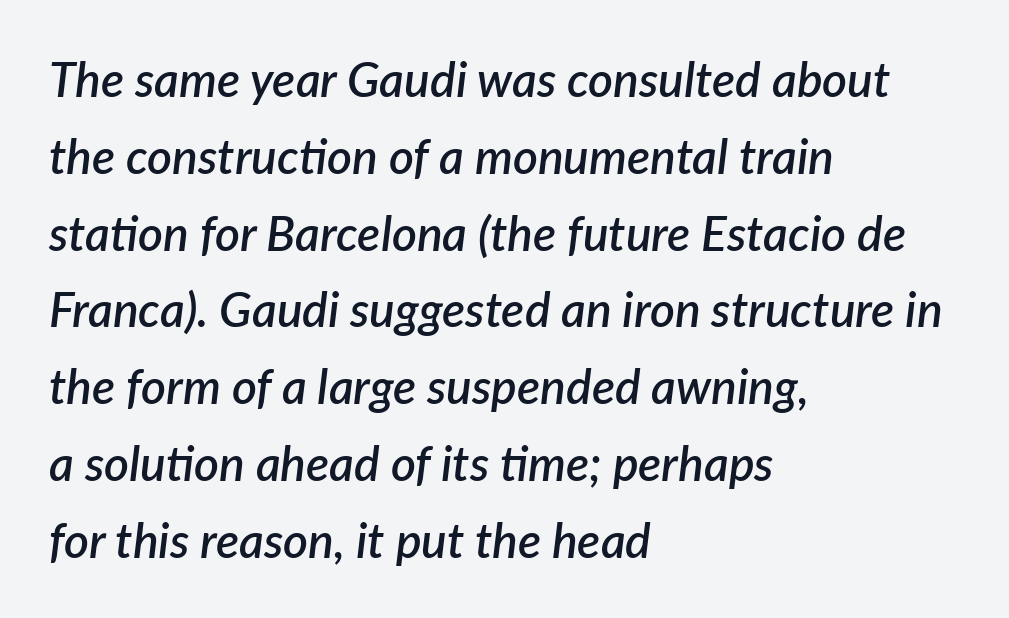
Q: Is the text bold? A: Semi-bold.
Q: Is the text italic (slanted)? A: Yes, it leans right by about 7 degrees.
Q: Is the text underlined? A: No.
Q: How is the paragraph aligned? A: Left-aligned.
Q: Is the spacing between letters normal or unusually wide? A: Normal.
Q: Is the spacing between lines tight, normal or loose? A: Normal.
Q: Width (condensed, normal, or wide)? A: Normal.
Q: Stroke contrast? A: Low.
Q: x-height? A: Medium.
Q: Monospaced? A: No.
